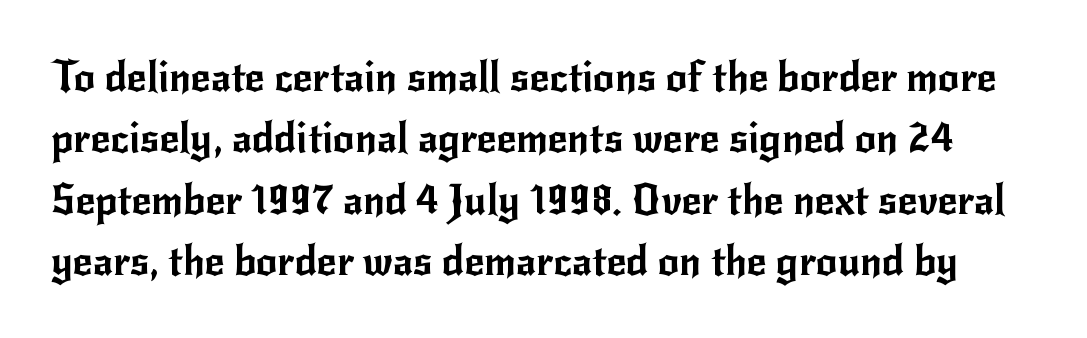
Q: Is the text italic (slanted)? A: No, it is upright.
Q: Is the typeface a serif or a sans-serif typeface? A: Sans-serif.
Q: Is the text underlined? A: No.
Q: Is the spacing between letters normal or unusually wide? A: Normal.
Q: Is the spacing between lines tight, normal or loose? A: Normal.
Q: Width (condensed, normal, or wide)? A: Normal.
Q: Stroke contrast? A: Low.
Q: x-height? A: Small.
Q: Monospaced? A: No.
